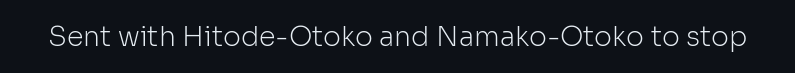
Has an underline been added? It has not. The type is set solid horizontally, with unmodified tracking. The characters are drawn with everyday or finer stroke widths. Every character sits straight up, as roman type does.
